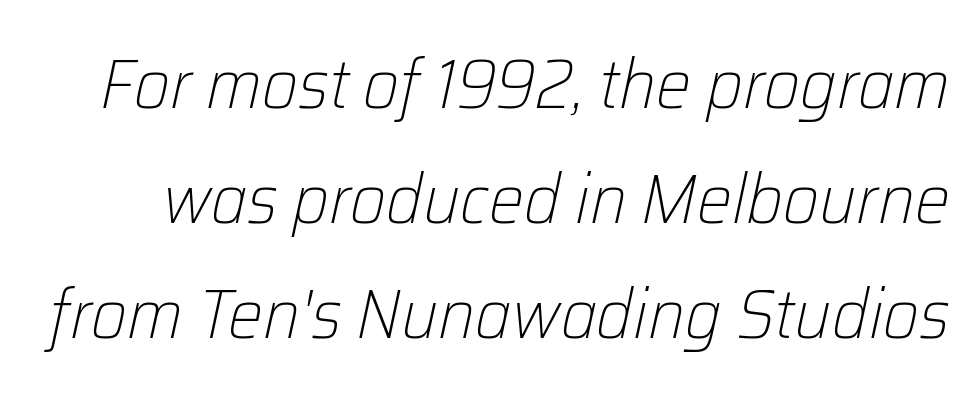
Q: Is the text bold? A: No.
Q: Is the text italic (slanted)? A: Yes, it leans right by about 12 degrees.
Q: Is the text underlined? A: No.
Q: Is the spacing between letters normal or unusually wide? A: Normal.
Q: Is the spacing between lines tight, normal or loose? A: Normal.
Q: Width (condensed, normal, or wide)? A: Normal.
Q: Stroke contrast? A: Low.
Q: x-height? A: Medium.
Q: Monospaced? A: No.
